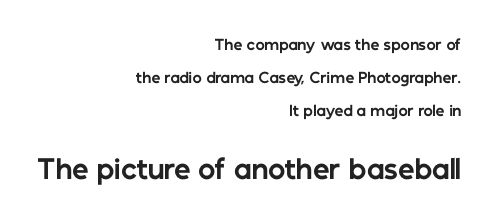
Stroke thickness is high; the sample reads as a true bold. The tracking reads as untouched default to a designer's eye. Whoever set this made the second block the dominant, larger element. These lines were composed using upright roman letters. Horizontally, the lines are justified to the trailing edge only.
